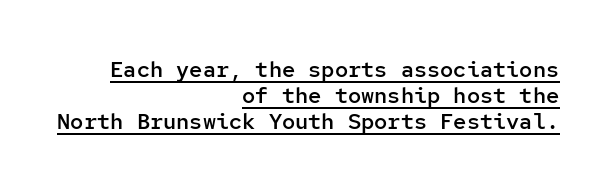
Q: Is the text bold? A: Semi-bold.
Q: Is the text italic (slanted)? A: No, it is upright.
Q: Is the text underlined? A: Yes.
Q: How is the paragraph aligned? A: Right-aligned.
Q: Is the spacing between letters normal or unusually wide? A: Normal.
